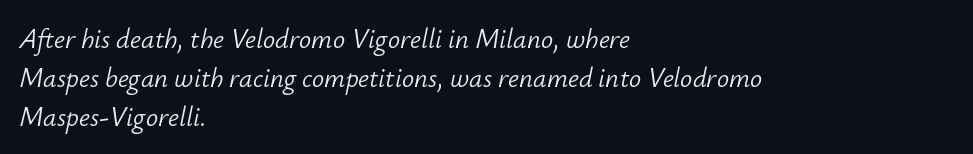
Q: Is the text bold? A: No.
Q: Is the text italic (slanted)? A: Yes, it leans right by about 12 degrees.
Q: Is the text underlined? A: No.
Q: How is the paragraph aligned? A: Left-aligned.
Q: Is the spacing between letters normal or unusually wide? A: Normal.
Q: Is the spacing between lines tight, normal or loose? A: Normal.
